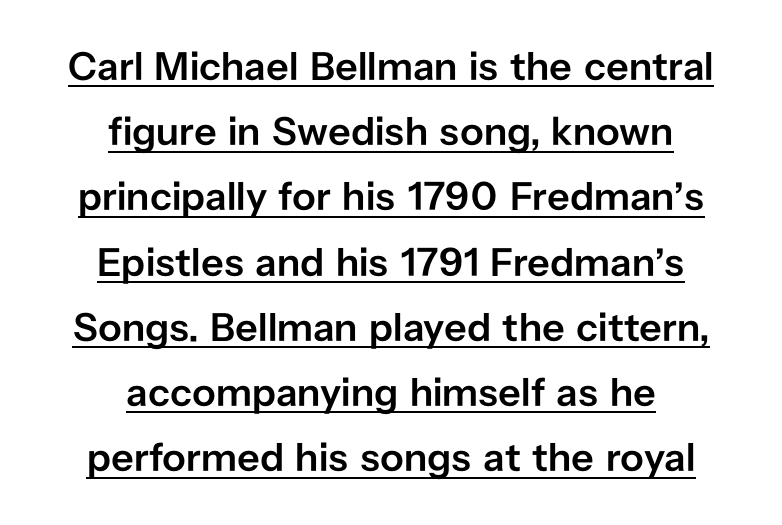
{"serif": "no", "italic": "no", "bold": "semi", "weight": "semibold", "width": "normal", "stroke_contrast": "low", "x_height": "medium", "monospaced": "no", "underline": "yes", "align": "center", "line_spacing": "normal", "line_spacing_ratio": 1.63, "letter_spacing": "normal", "letter_spacing_em": 0.0, "glyph_px": 40}
